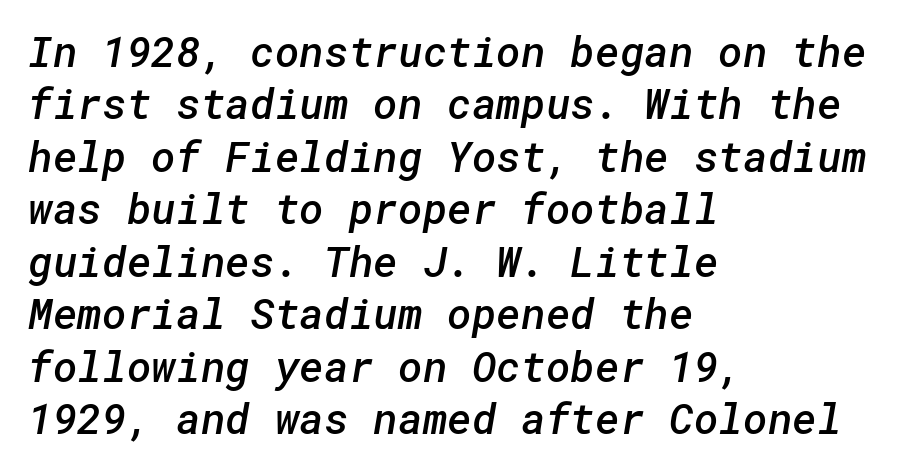
Q: Is the text bold? A: Semi-bold.
Q: Is the typeface a serif or a sans-serif typeface? A: Sans-serif.
Q: Is the text underlined? A: No.
Q: How is the paragraph aligned? A: Left-aligned.
Q: Is the spacing between letters normal or unusually wide? A: Normal.
Q: Is the spacing between lines tight, normal or loose? A: Normal.
Q: Width (condensed, normal, or wide)? A: Normal.
Q: Stroke contrast? A: Low.
Q: x-height? A: Medium.
